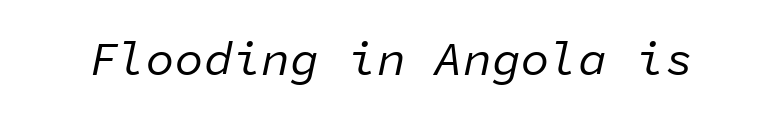
Here the designer chose a console-style face with uniform glyph widths. Short note: letters normally spaced. The typesetting does not lean heavy: it is not bold. Notice how the stems are inclined rather than vertical — that's the hallmark of italics. Beneath every word, the page is bare.
